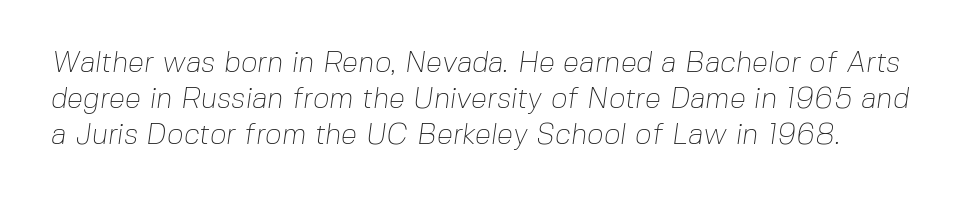
The passage shown is typed in a proportional face where columns would drift. The designer went with a sans here, leaving each stem footless. The tracking reads as untouched default to a designer's eye. Is the type heavy? It reads as light-to-regular instead.
